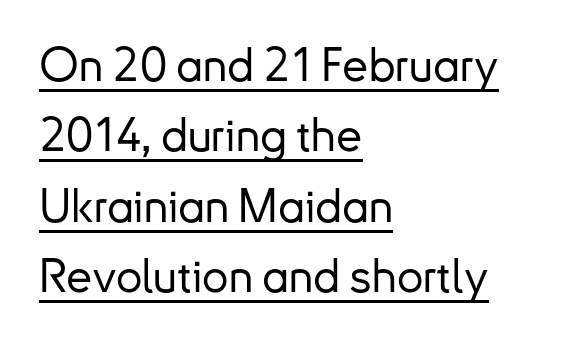
The image shows 47 px sans-serif type, upright; set left-aligned, normal line spacing (1.5x), normal letter spacing, underlined; low stroke contrast and a small x-height.
